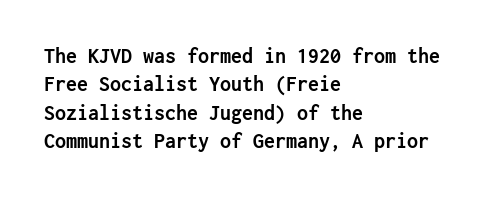
Q: Is the text bold? A: Yes.
Q: Is the text italic (slanted)? A: No, it is upright.
Q: Is the text underlined? A: No.
Q: How is the paragraph aligned? A: Left-aligned.
Q: Is the spacing between letters normal or unusually wide? A: Normal.
Q: Is the spacing between lines tight, normal or loose? A: Normal.
